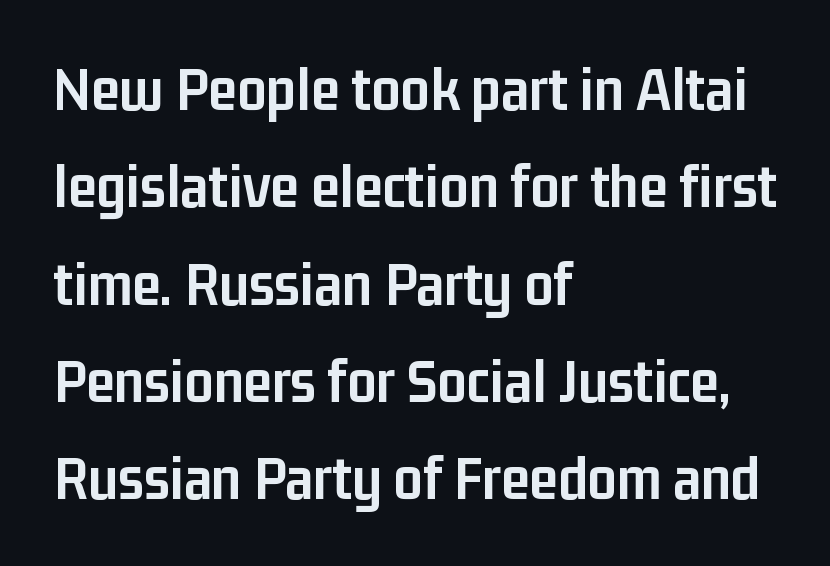
The image shows 64 px semibold, condensed sans-serif type, upright; set left-aligned, normal line spacing (1.52x), normal letter spacing, not underlined; low stroke contrast and a medium x-height.
